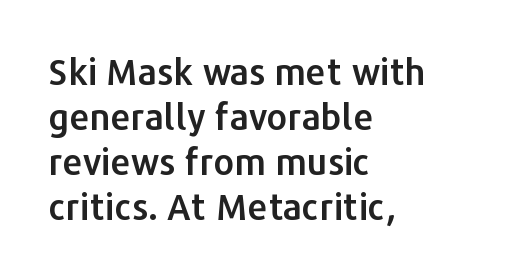
Q: Is the text italic (slanted)? A: No, it is upright.
Q: Is the typeface a serif or a sans-serif typeface? A: Sans-serif.
Q: Is the text underlined? A: No.
Q: How is the paragraph aligned? A: Left-aligned.
Q: Is the spacing between letters normal or unusually wide? A: Normal.
Q: Is the spacing between lines tight, normal or loose? A: Normal.
Q: Width (condensed, normal, or wide)? A: Normal.
Q: Stroke contrast? A: Low.
Q: x-height? A: Medium.
Q: Monospaced? A: No.
